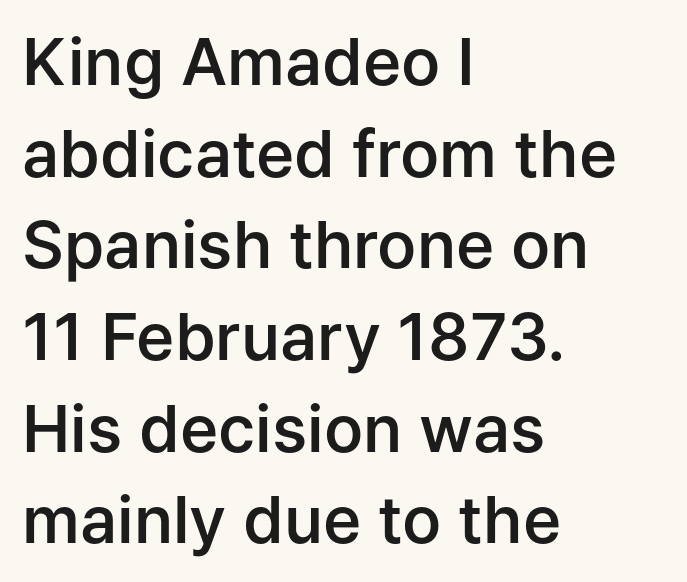
{"serif": "no", "italic": "no", "bold": "semi", "weight": "semibold", "width": "normal", "stroke_contrast": "low", "x_height": "medium", "monospaced": "no", "underline": "no", "align": "left", "line_spacing": "normal", "line_spacing_ratio": 1.41, "letter_spacing": "normal", "letter_spacing_em": 0.0, "glyph_px": 65}
